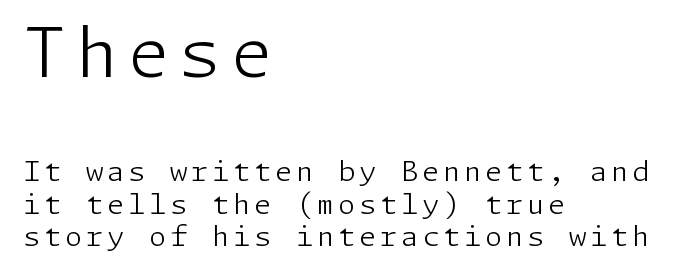
{"serif": "no", "italic": "no", "bold": "no", "weight": "light", "width": "normal", "stroke_contrast": "low", "x_height": "medium", "underline": "no", "align": "left", "line_spacing_ratio": 1.17, "larger_block": "first", "size_ratio": 2.46, "glyph_px": 69}
